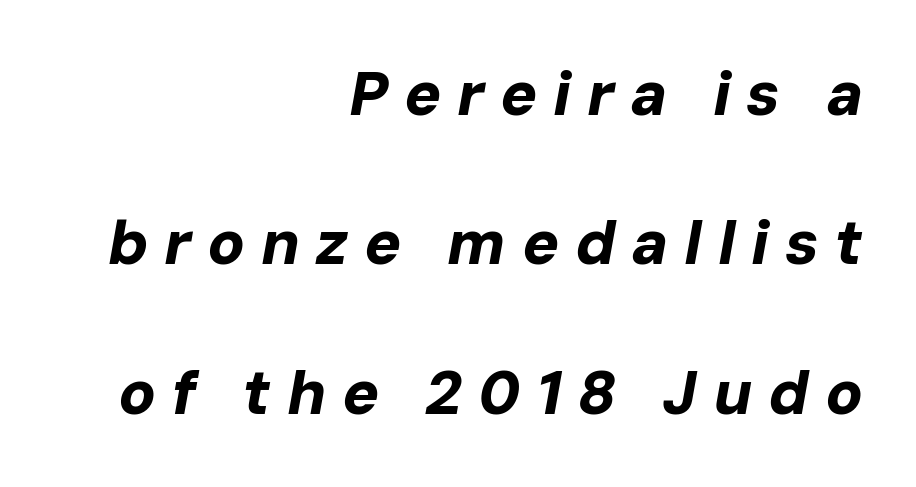
The image shows 62 px bold type, italic (leaning right); set right-aligned, loose line spacing (2.41x), unusually wide letter spacing (+0.25 em), not underlined; low stroke contrast and a medium x-height.
